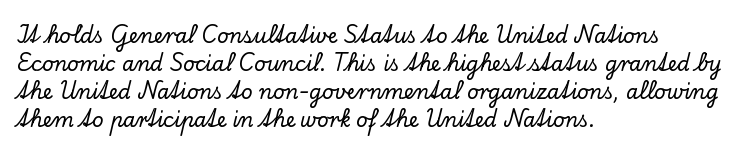
The image shows 20 px text type; set left-aligned, normal line spacing (1.4x), normal letter spacing, not underlined.
